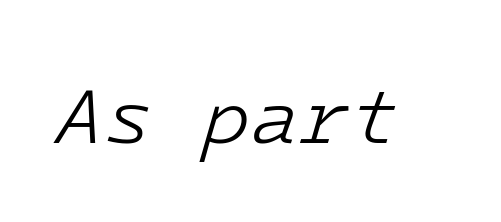
The image shows 80 px light type, italic (leaning right); set normal letter spacing, not underlined; low stroke contrast and a medium x-height.
